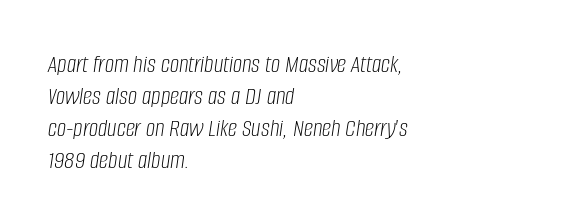
Emphasis-style slanted type is in use. Tracking value appears to be zero — textbook default spacing. The space beneath each line is pristine and unruled. The characters are drawn with everyday or finer stroke widths. Typeset ragged right — the left edge is the straight one.
